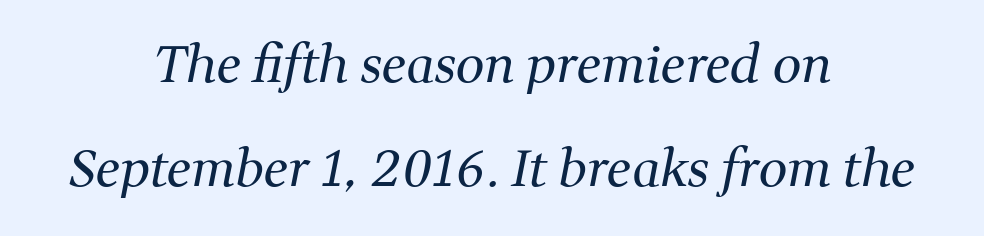
{"serif": "yes", "italic": "yes", "lean": "right", "slant_degrees": 11, "bold": "no", "weight": "regular", "width": "normal", "stroke_contrast": "medium", "x_height": "medium", "monospaced": "no", "underline": "no", "align": "center", "line_spacing": "loose", "line_spacing_ratio": 2.03, "letter_spacing": "normal", "letter_spacing_em": 0.0, "glyph_px": 51}
